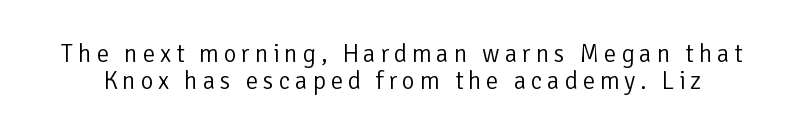
The image shows 25 px text type, upright; set tight line spacing (1.1x), not underlined.
